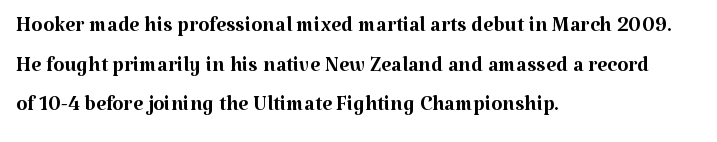
The image shows 29 px regular-weight serif type, upright; set left-aligned, normal line spacing (1.37x), normal letter spacing, not underlined; medium stroke contrast and a medium x-height.
